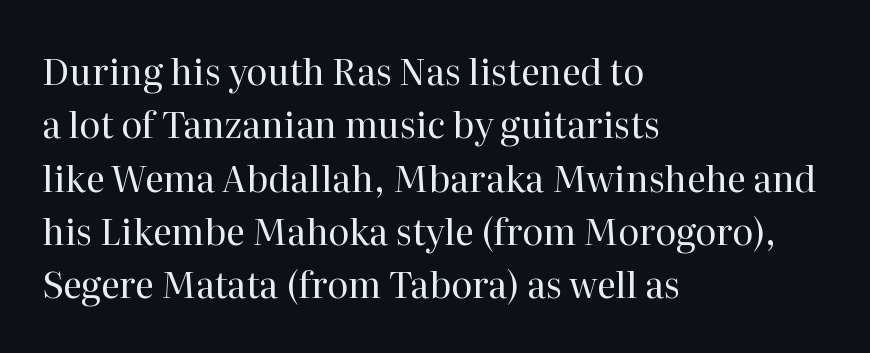
{"serif": "yes", "italic": "no", "bold": "no", "weight": "regular", "width": "normal", "stroke_contrast": "high", "x_height": "medium", "monospaced": "no", "underline": "no", "align": "left", "line_spacing": "normal", "line_spacing_ratio": 1.48, "letter_spacing": "normal", "letter_spacing_em": 0.0, "glyph_px": 36}
